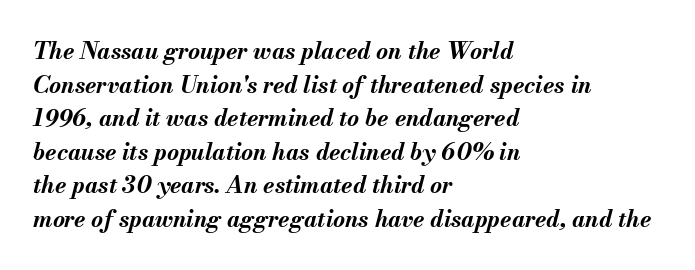
Nobody touched the tracking dial on this one. Slant detected: the letters are inclined. A student would call this left alignment; a typographer would say flush left, rag right. The rendering uses a moderate line-height, typical for paragraphs.
